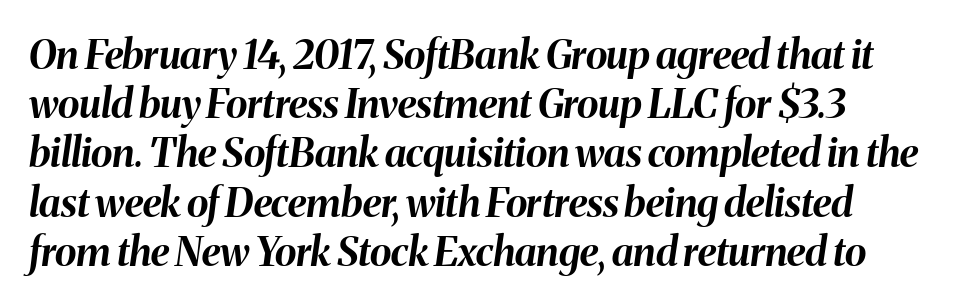
{"italic": "yes", "lean": "right", "slant_degrees": 8, "bold": "yes", "weight": "bold", "width": "normal", "stroke_contrast": "medium", "x_height": "medium", "monospaced": "no", "underline": "no", "line_spacing_ratio": 1.23, "letter_spacing": "normal", "letter_spacing_em": 0.0, "glyph_px": 40}
